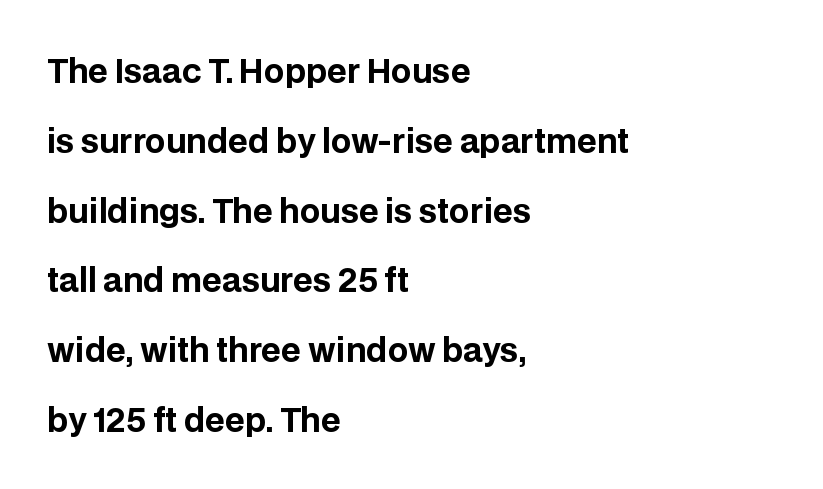
{"serif": "no", "italic": "no", "bold": "yes", "weight": "bold", "width": "normal", "stroke_contrast": "low", "x_height": "large", "monospaced": "no", "underline": "no", "align": "left", "line_spacing": "loose", "line_spacing_ratio": 2.18, "letter_spacing": "normal", "letter_spacing_em": 0.0, "glyph_px": 32}
